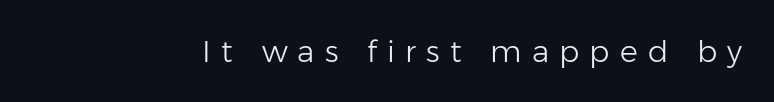
{"serif": "no", "italic": "no", "bold": "no", "weight": "light", "width": "normal", "stroke_contrast": "low", "x_height": "medium", "monospaced": "no", "underline": "no", "letter_spacing": "wide", "letter_spacing_em": 0.34, "glyph_px": 30}
